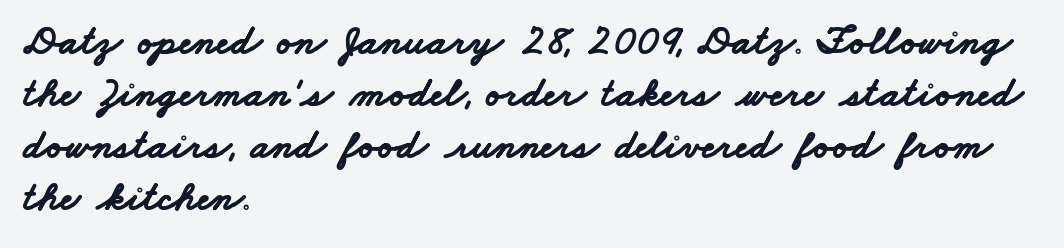
{"serif": "no", "bold": "yes", "weight": "bold", "width": "wide", "stroke_contrast": "low", "x_height": "small", "monospaced": "no", "underline": "no", "align": "left", "line_spacing_ratio": 1.24, "letter_spacing": "normal", "letter_spacing_em": 0.0, "glyph_px": 42}
